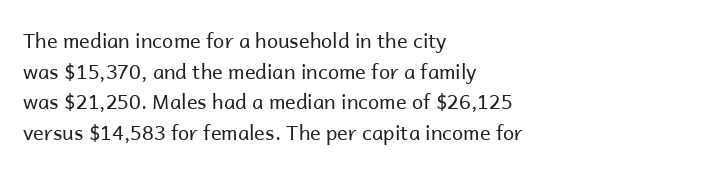
If you drew a line through each stem, it would be perfectly vertical. Students, observe: this is what conventionally led text looks like. Alignment: flush left. Decoration check: the copy has no underline.
